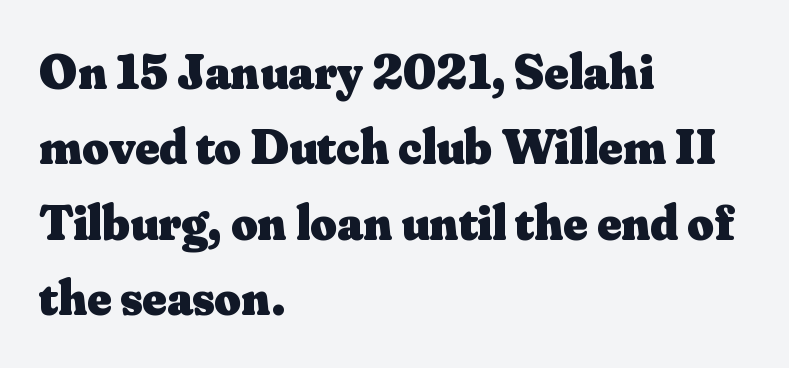
Q: Is the text bold? A: Yes.
Q: Is the text italic (slanted)? A: No, it is upright.
Q: Is the typeface a serif or a sans-serif typeface? A: Serif.
Q: Is the text underlined? A: No.
Q: How is the paragraph aligned? A: Left-aligned.
Q: Is the spacing between letters normal or unusually wide? A: Normal.
Q: Is the spacing between lines tight, normal or loose? A: Normal.
Q: Width (condensed, normal, or wide)? A: Normal.
Q: Stroke contrast? A: Medium.
Q: x-height? A: Small.
Q: Monospaced? A: No.
